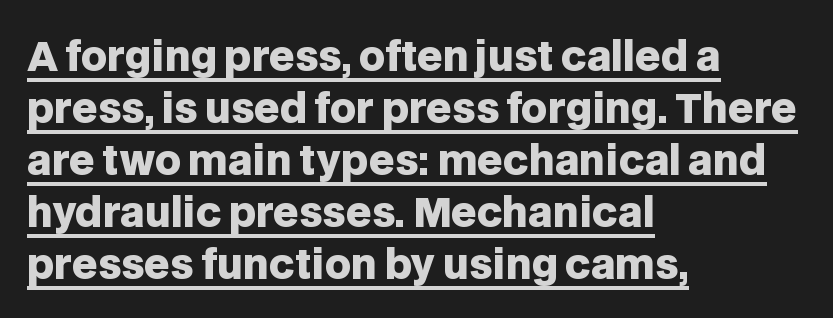
Q: Is the text bold? A: Yes.
Q: Is the text italic (slanted)? A: No, it is upright.
Q: Is the typeface a serif or a sans-serif typeface? A: Sans-serif.
Q: Is the text underlined? A: Yes.
Q: How is the paragraph aligned? A: Left-aligned.
Q: Is the spacing between letters normal or unusually wide? A: Normal.
Q: Is the spacing between lines tight, normal or loose? A: Normal.
Q: Width (condensed, normal, or wide)? A: Normal.
Q: Stroke contrast? A: Low.
Q: x-height? A: Large.
Q: Monospaced? A: No.
